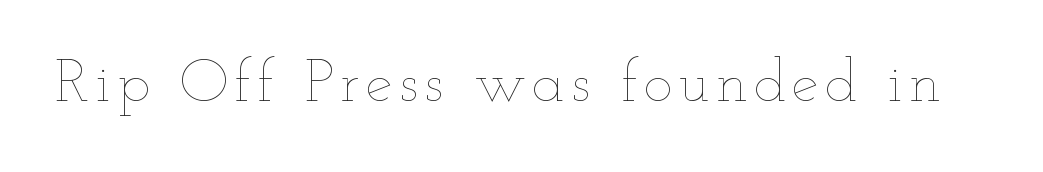
Q: Is the text bold? A: No.
Q: Is the text italic (slanted)? A: No, it is upright.
Q: Is the text underlined? A: No.
Q: Width (condensed, normal, or wide)? A: Wide.
Q: Stroke contrast? A: Low.
Q: x-height? A: Small.
Q: Monospaced? A: No.
